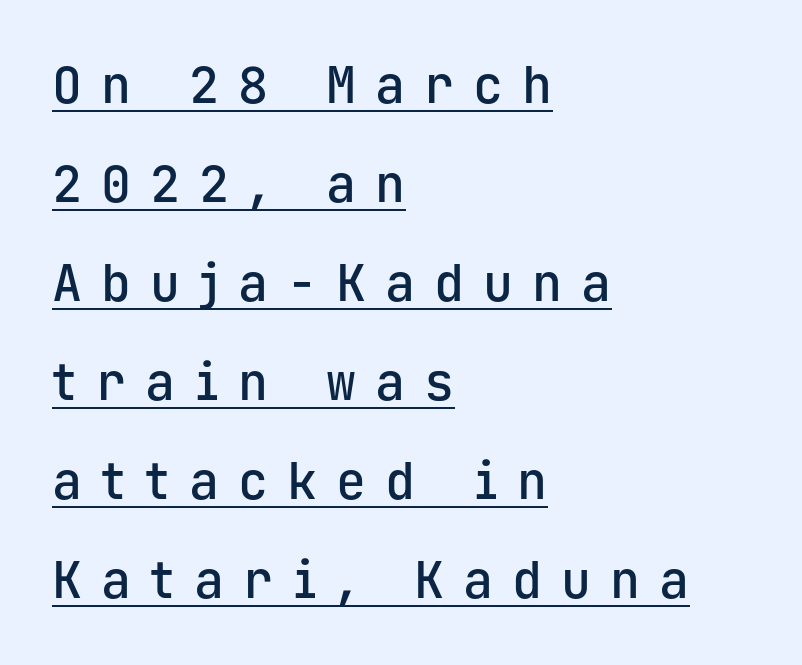
The image shows 50 px semibold sans-serif type, upright, monospaced; set left-aligned, loose line spacing (1.98x), unusually wide letter spacing (+0.38 em), underlined; low stroke contrast and a medium x-height.
